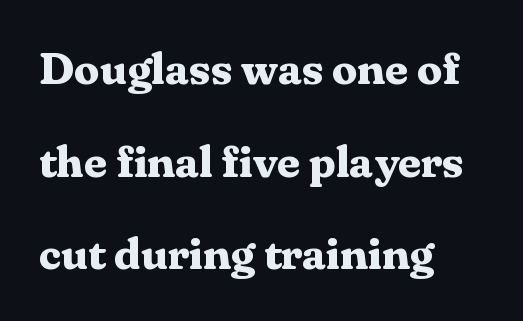
{"serif": "yes", "italic": "no", "bold": "yes", "weight": "bold", "width": "normal", "stroke_contrast": "medium", "x_height": "medium", "monospaced": "no", "underline": "no", "align": "left", "line_spacing": "loose", "line_spacing_ratio": 2.06, "letter_spacing": "normal", "letter_spacing_em": 0.0, "glyph_px": 45}
